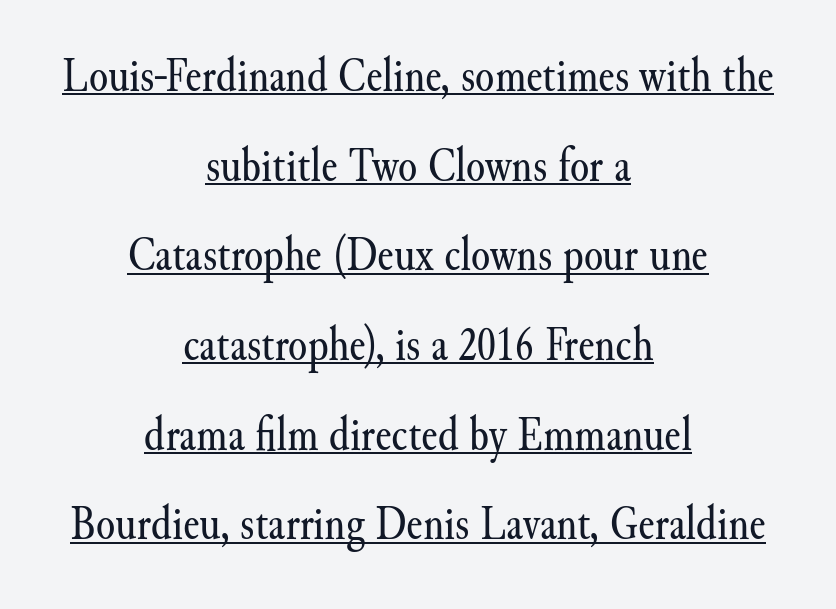
Q: Is the text bold? A: No.
Q: Is the text italic (slanted)? A: No, it is upright.
Q: Is the typeface a serif or a sans-serif typeface? A: Serif.
Q: Is the text underlined? A: Yes.
Q: How is the paragraph aligned? A: Centered.
Q: Is the spacing between letters normal or unusually wide? A: Normal.
Q: Width (condensed, normal, or wide)? A: Normal.
Q: Stroke contrast? A: Medium.
Q: x-height? A: Small.
Q: Monospaced? A: No.
